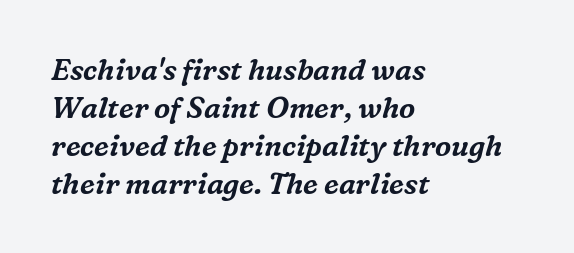
The image shows 29 px serif type, italic (leaning right); set left-aligned, normal line spacing (1.31x), normal letter spacing, not underlined; medium stroke contrast and a medium x-height.
